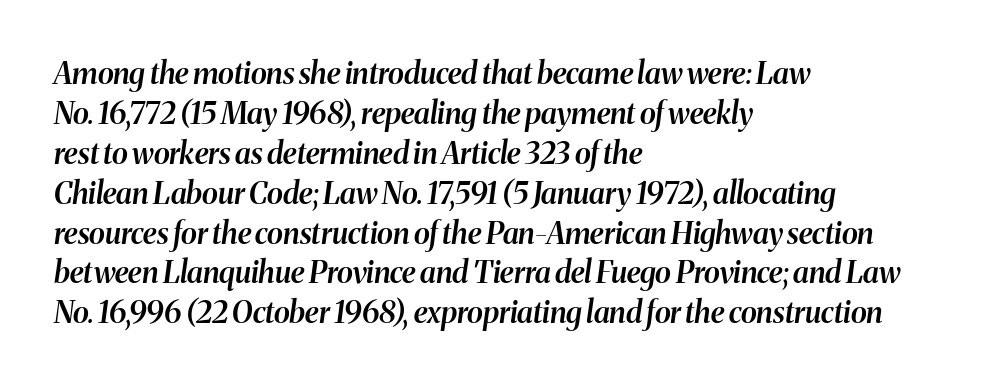
A typesetter would mark this as italic. These words are printed semibold, heavier than regular yet not bold. Notice how the passage keeps a crisp vertical edge on the left only. There is no visible air inserted between adjacent glyphs. Do the characters align in a grid? No, the font is proportional.
